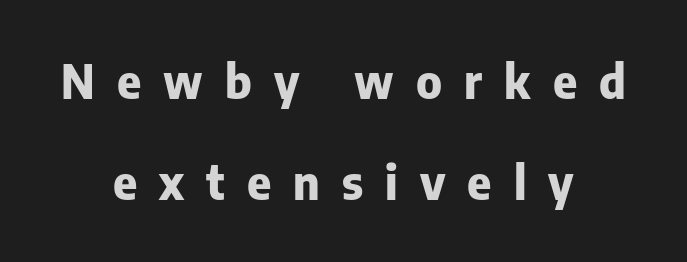
Set as a true bold cut, around the 700 mark. The type is letterspaced generously, with wide tracking. In terms of letterform style, serifs are entirely absent. You could not count columns in this text — the font is proportionally spaced. These lines stack symmetrically, like a column narrowing and widening about its center. Ascenders rise straight up at ninety degrees.
